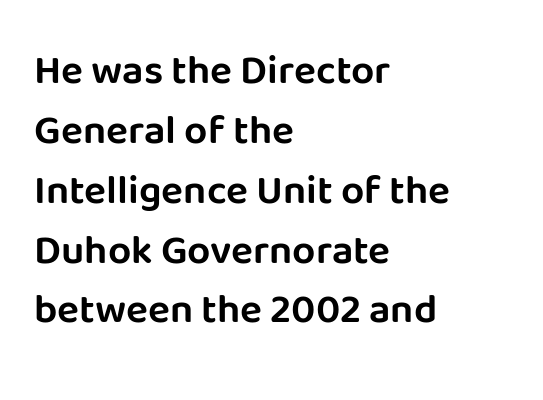
The image shows 41 px sans-serif type, upright; set left-aligned, normal line spacing (1.46x), normal letter spacing, not underlined; low stroke contrast and a large x-height.
